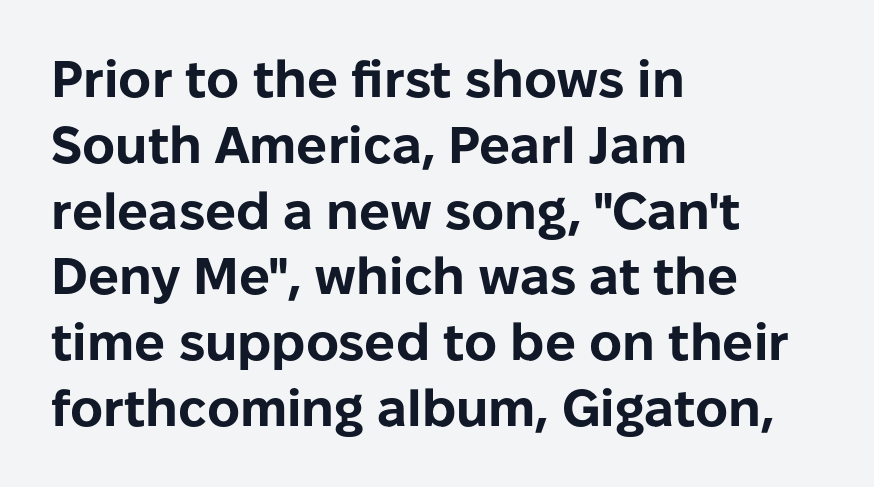
Q: Is the text bold? A: Yes.
Q: Is the text italic (slanted)? A: No, it is upright.
Q: Is the typeface a serif or a sans-serif typeface? A: Sans-serif.
Q: Is the text underlined? A: No.
Q: How is the paragraph aligned? A: Left-aligned.
Q: Is the spacing between letters normal or unusually wide? A: Normal.
Q: Is the spacing between lines tight, normal or loose? A: Normal.
Q: Width (condensed, normal, or wide)? A: Normal.
Q: Stroke contrast? A: Low.
Q: x-height? A: Medium.
Q: Monospaced? A: No.
